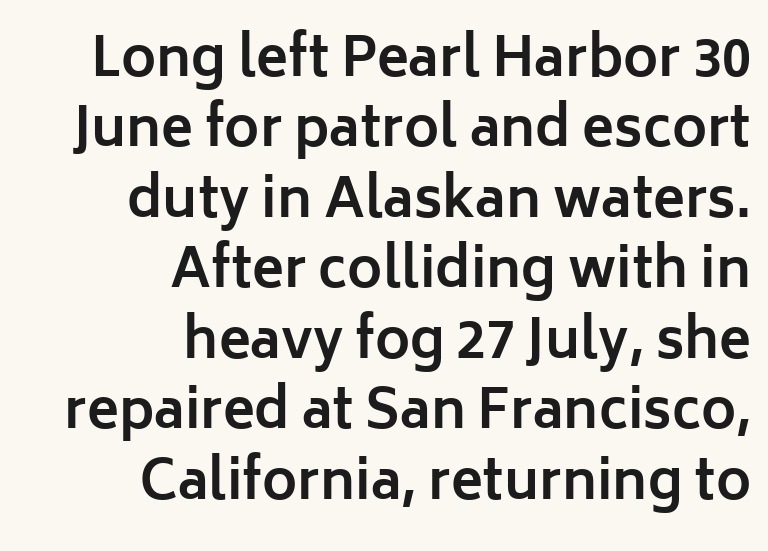
Typographic density is high because the face is bold. The rendering shows plain stroke endings on the letterforms — a sans-serif design. Look at the tracking — it's just the regular setting, nothing added. Style check: upright.
